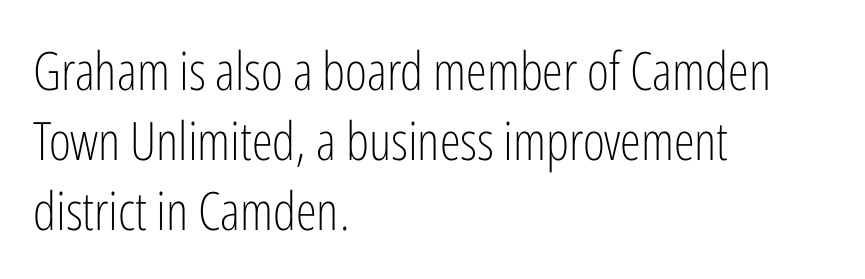
{"serif": "no", "italic": "no", "bold": "no", "weight": "light", "width": "condensed", "stroke_contrast": "low", "x_height": "medium", "monospaced": "no", "underline": "no", "align": "left", "line_spacing": "normal", "line_spacing_ratio": 1.32, "letter_spacing": "normal", "letter_spacing_em": 0.0, "glyph_px": 53}
